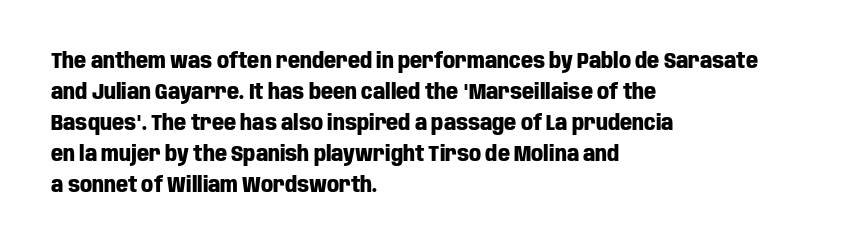
Q: Is the text bold? A: Yes.
Q: Is the text italic (slanted)? A: No, it is upright.
Q: Is the text underlined? A: No.
Q: How is the paragraph aligned? A: Left-aligned.
Q: Is the spacing between letters normal or unusually wide? A: Normal.
Q: Is the spacing between lines tight, normal or loose? A: Normal.
